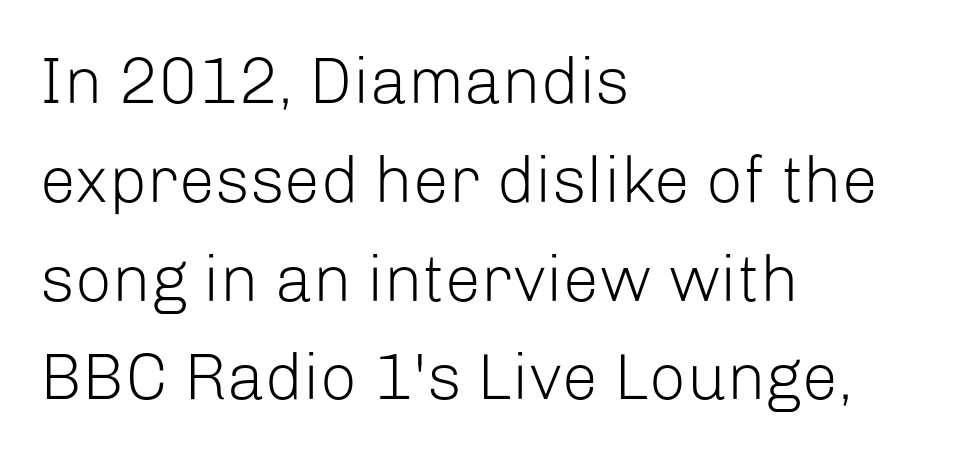
{"serif": "no", "italic": "no", "bold": "no", "weight": "light", "width": "normal", "stroke_contrast": "low", "x_height": "medium", "monospaced": "no", "underline": "no", "align": "left", "line_spacing": "normal", "line_spacing_ratio": 1.52, "letter_spacing": "normal", "letter_spacing_em": 0.0, "glyph_px": 65}
